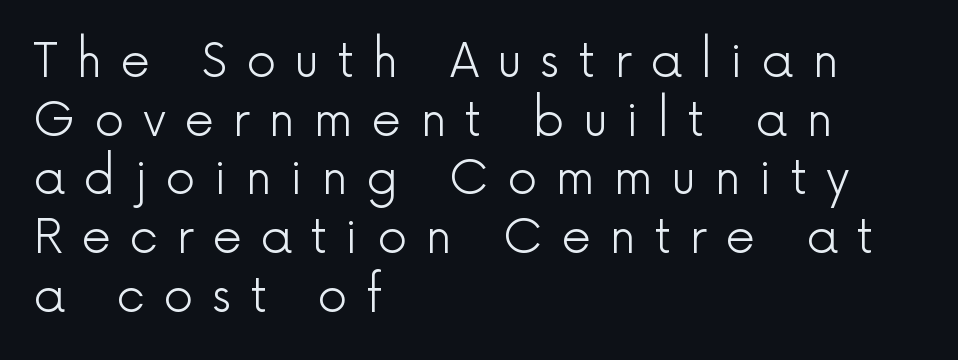
The image shows 47 px light sans-serif type, upright; set left-aligned, normal line spacing (1.25x), unusually wide letter spacing (+0.39 em), not underlined; a medium x-height.
